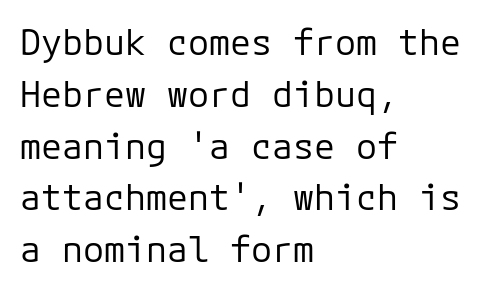
{"serif": "no", "italic": "no", "bold": "no", "weight": "regular", "width": "normal", "stroke_contrast": "low", "x_height": "medium", "underline": "no", "align": "left", "line_spacing": "normal", "line_spacing_ratio": 1.48, "letter_spacing": "normal", "letter_spacing_em": 0.0, "glyph_px": 35}
